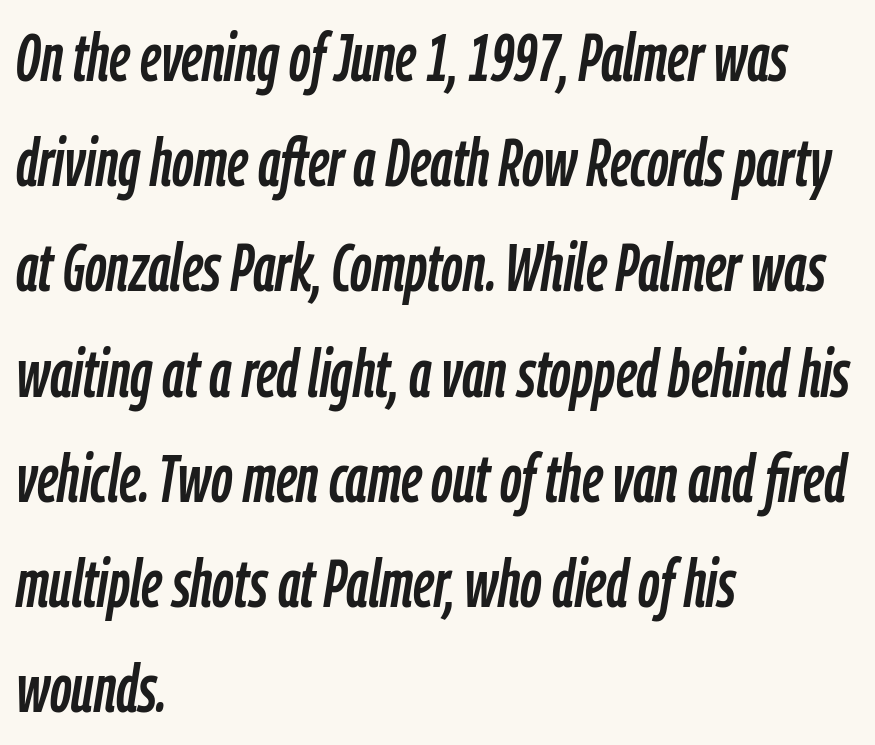
The image shows 67 px condensed type, italic (leaning right); set left-aligned, normal line spacing (1.57x), normal letter spacing, not underlined; low stroke contrast and a medium x-height.
